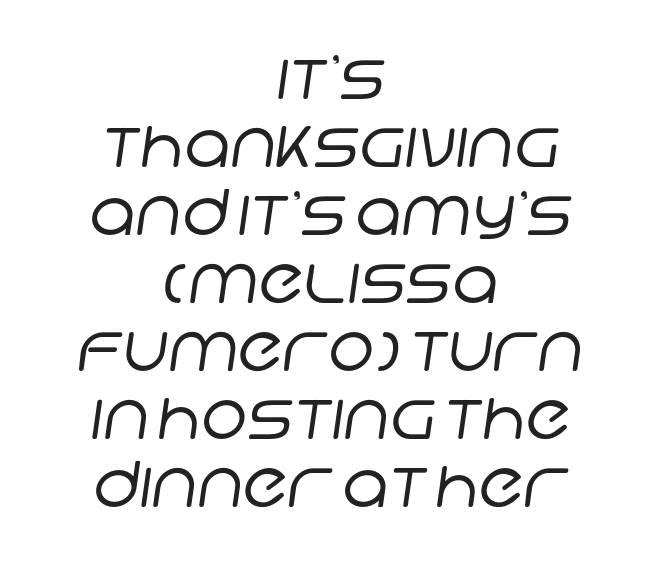
Visually the block forms a symmetrical silhouette, jagged on both flanks. Spacing between characters is what you'd get straight out of the box. Glance below the letters and you will spot only blank space. Note: no serifs on the glyphs. Weight: not bold — regular or lighter.
